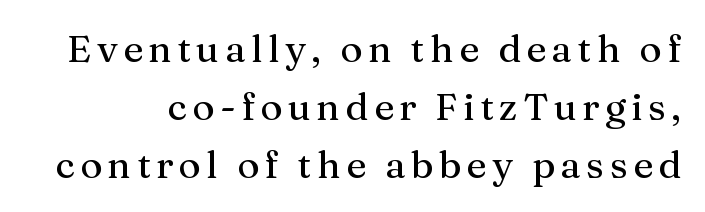
Q: Is the text italic (slanted)? A: No, it is upright.
Q: Is the typeface a serif or a sans-serif typeface? A: Serif.
Q: Is the text underlined? A: No.
Q: Is the spacing between lines tight, normal or loose? A: Normal.
Q: Width (condensed, normal, or wide)? A: Normal.
Q: Stroke contrast? A: Medium.
Q: x-height? A: Medium.
Q: Monospaced? A: No.
